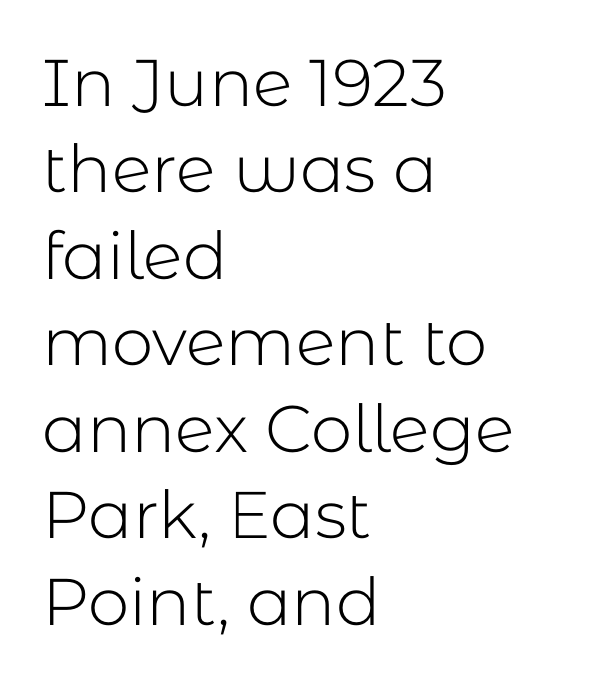
The image shows 66 px light sans-serif type, upright; set left-aligned, normal line spacing (1.31x), normal letter spacing, not underlined; low stroke contrast and a medium x-height.
